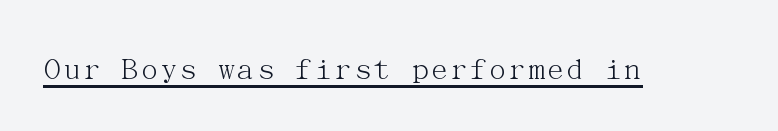
Every word sits above its own underline. No chunkiness to these letters — they're not bold. Look at the bottom of the vertical strokes: they flare into serifs here. Tracking value appears to be zero — textbook default spacing. Posture: straight, roman, zero tilt.
